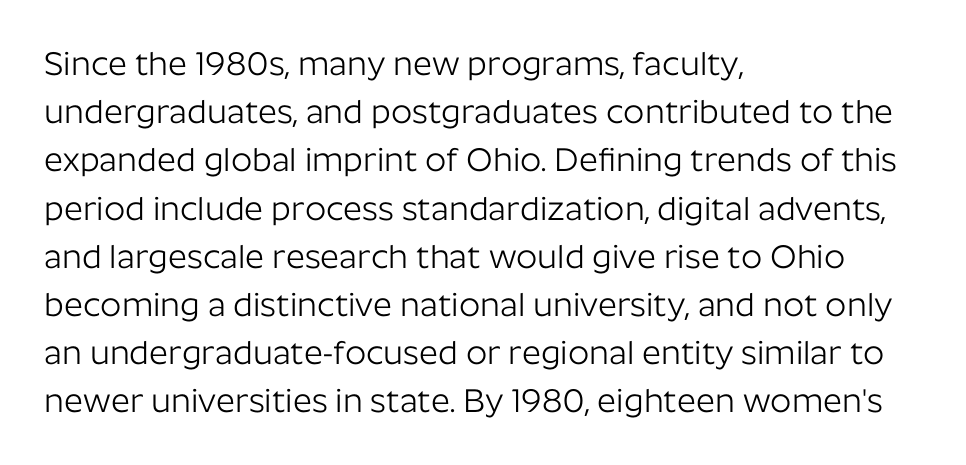
The image shows 33 px light sans-serif type, upright; set left-aligned, normal line spacing (1.46x), normal letter spacing, not underlined; low stroke contrast and a medium x-height.
